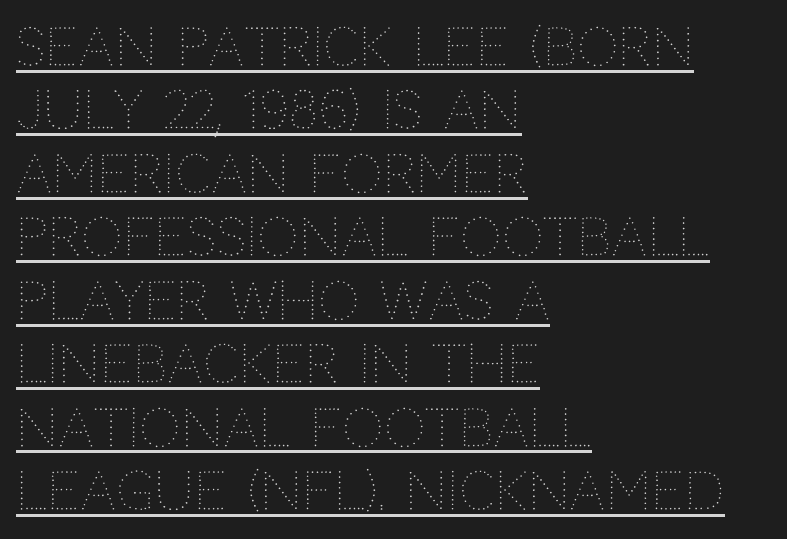
{"italic": "no", "bold": "no", "weight": "thin", "width": "normal", "stroke_contrast": "medium", "x_height": "large", "monospaced": "no", "underline": "yes", "align": "left", "line_spacing_ratio": 1.22, "letter_spacing": "normal", "letter_spacing_em": 0.0, "glyph_px": 52}
